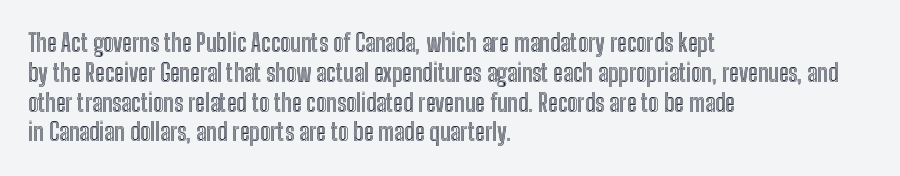
Q: Is the text italic (slanted)? A: No, it is upright.
Q: Is the text underlined? A: No.
Q: How is the paragraph aligned? A: Left-aligned.
Q: Is the spacing between letters normal or unusually wide? A: Normal.
